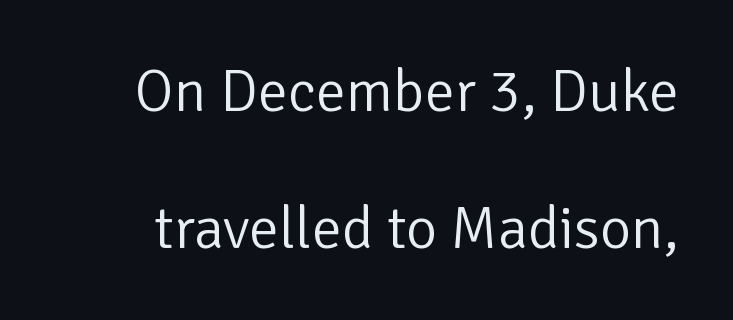
The image shows 60 px light sans-serif type, upright; set loose line spacing (2.28x), normal letter spacing, not underlined; low stroke contrast and a medium x-height.
